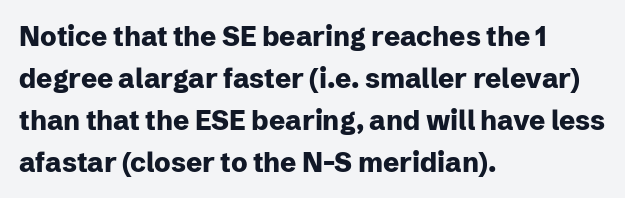
{"italic": "no", "bold": "yes", "underline": "no", "align": "left", "line_spacing": "normal", "line_spacing_ratio": 1.55, "letter_spacing": "normal", "letter_spacing_em": 0.0, "glyph_px": 27}
